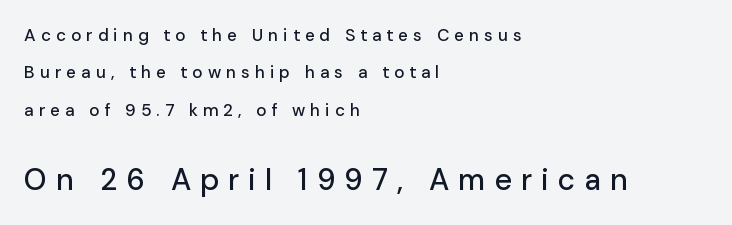
Upright lettering throughout. Whoever set this made the second block the dominant, larger element. The passage shown stacks its lines with a broad gap. The compositor pushed each line to the left boundary. This sample has the flowing, uneven cadence of proportional lettering.
